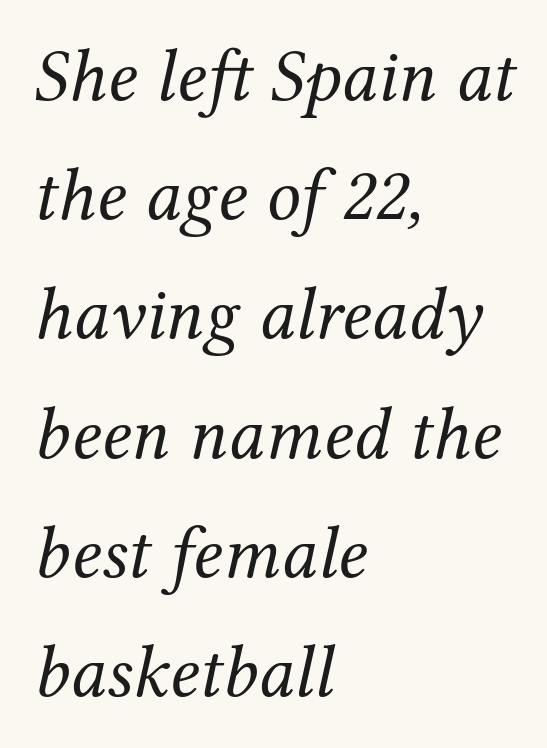
Rendered with sloped, italic letterforms. The rendering uses natural spacing where letterforms have individual widths. Yep, those are serifs on the letters. All the whitespace from short lines collects on the right. Short note: letters normally spaced. Does the leading feel generous? No, just average.
